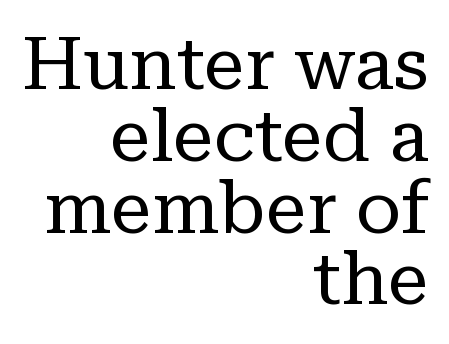
The compositor pushed each line to the right boundary. Vertical strokes here are truly vertical. The rendering keeps characters at their native spacing. The characters are drawn with everyday or finer stroke widths. Quick note: underline off.
